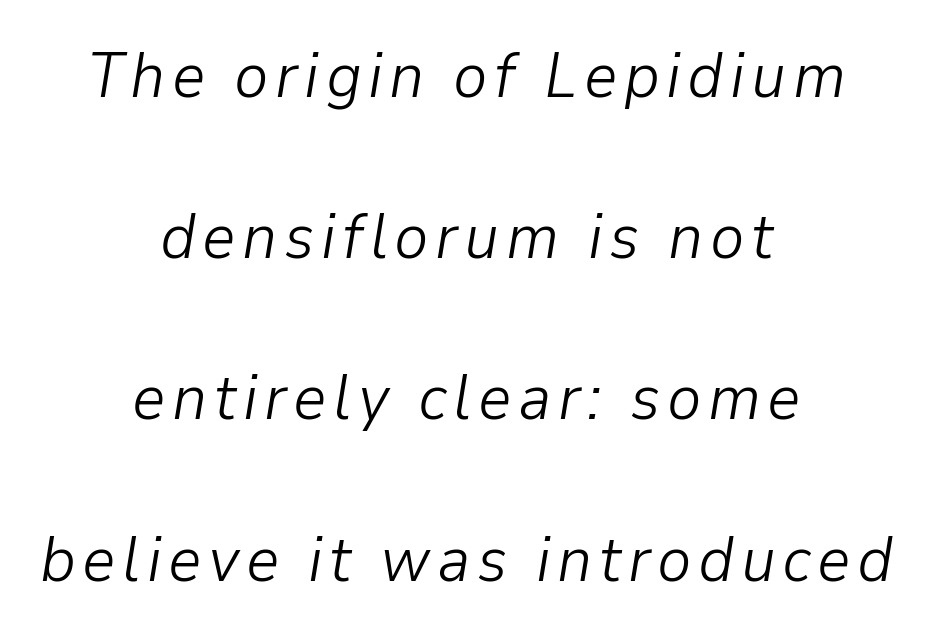
The image shows 65 px light type, italic (leaning right); set centered, loose line spacing (2.48x), not underlined; low stroke contrast and a medium x-height.
